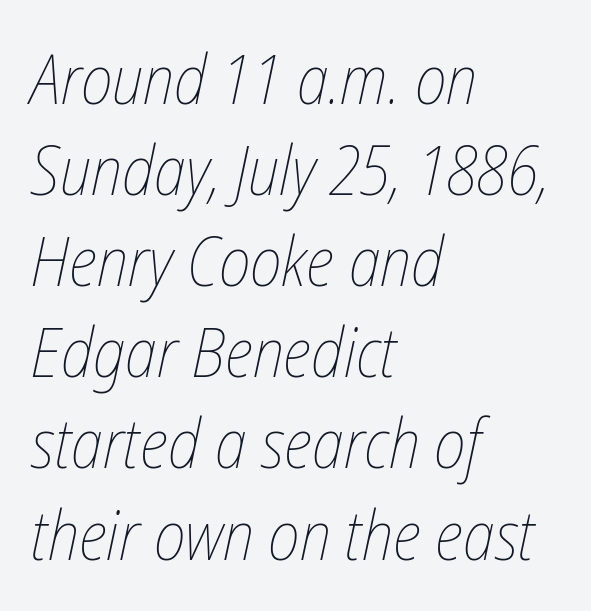
{"italic": "yes", "lean": "right", "slant_degrees": 12, "bold": "no", "weight": "thin", "width": "condensed", "stroke_contrast": "low", "x_height": "medium", "monospaced": "no", "underline": "no", "align": "left", "line_spacing": "normal", "line_spacing_ratio": 1.34, "letter_spacing": "normal", "letter_spacing_em": 0.0, "glyph_px": 68}
